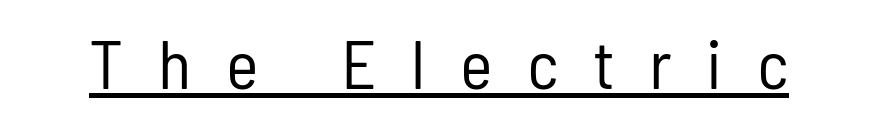
Glance below the letters and you will spot a drawn line. Bold? No — there's no thickening of the strokes. This is sans-serif lettering, the kind often seen on screens and signage. Between one letter and the next there's a generous, obvious gap.
